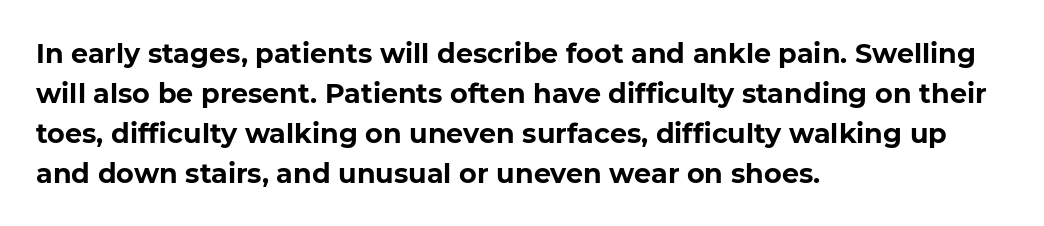
The image shows 27 px bold type, upright; set left-aligned, normal line spacing (1.48x), normal letter spacing, not underlined.
